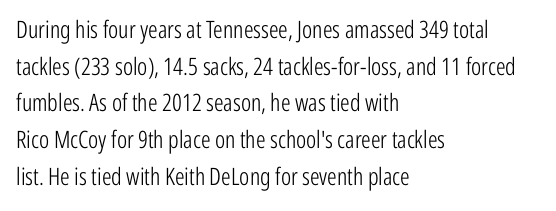
The image shows 24 px text type, upright; set left-aligned, normal line spacing (1.53x), normal letter spacing, not underlined.
